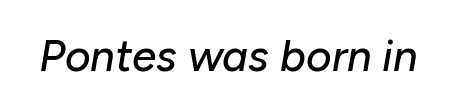
A typesetter would call this proportional, since set widths differ per character. Descenders are the only things crossing below the line. The whole block is typeset with a tilt. The passage shown has conventional tracking throughout.
